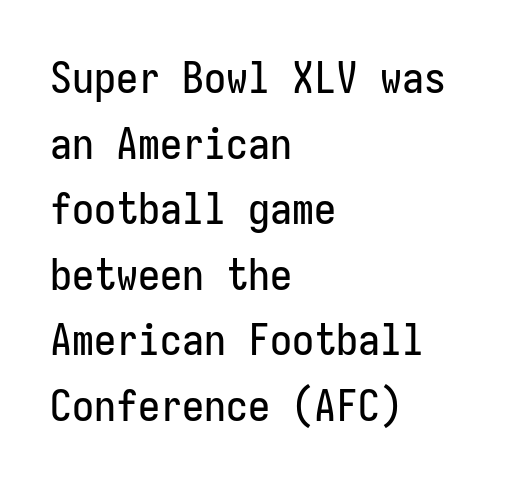
Q: Is the text italic (slanted)? A: No, it is upright.
Q: Is the typeface a serif or a sans-serif typeface? A: Sans-serif.
Q: Is the text underlined? A: No.
Q: How is the paragraph aligned? A: Left-aligned.
Q: Is the spacing between letters normal or unusually wide? A: Normal.
Q: Is the spacing between lines tight, normal or loose? A: Normal.
Q: Width (condensed, normal, or wide)? A: Condensed.
Q: Stroke contrast? A: Low.
Q: x-height? A: Medium.
